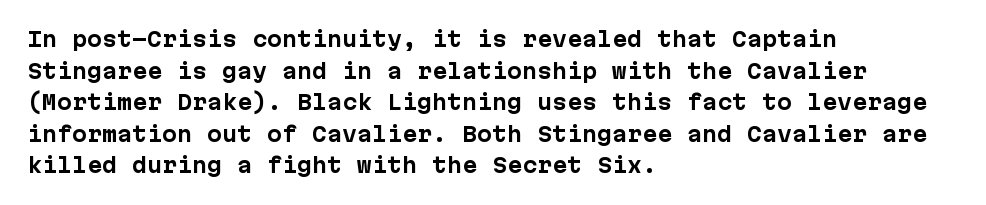
{"italic": "no", "bold": "yes", "underline": "no", "align": "left", "line_spacing": "normal", "line_spacing_ratio": 1.58, "letter_spacing": "normal", "letter_spacing_em": 0.0, "glyph_px": 20}
